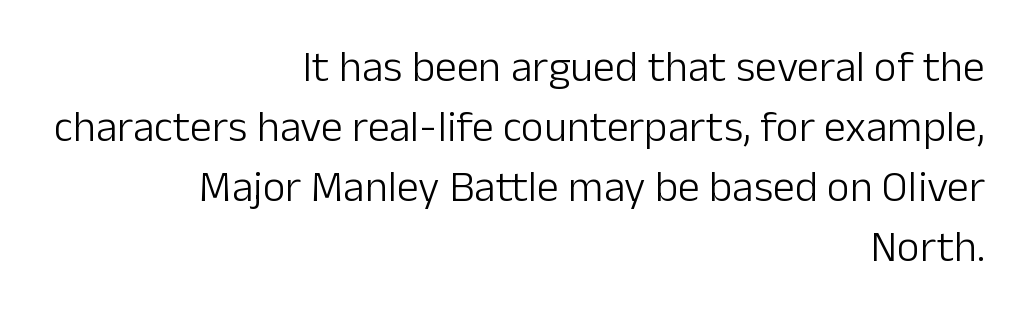
Q: Is the text bold? A: No.
Q: Is the text italic (slanted)? A: No, it is upright.
Q: Is the typeface a serif or a sans-serif typeface? A: Sans-serif.
Q: Is the text underlined? A: No.
Q: How is the paragraph aligned? A: Right-aligned.
Q: Is the spacing between letters normal or unusually wide? A: Normal.
Q: Is the spacing between lines tight, normal or loose? A: Normal.
Q: Width (condensed, normal, or wide)? A: Normal.
Q: Stroke contrast? A: Low.
Q: x-height? A: Medium.
Q: Monospaced? A: No.
